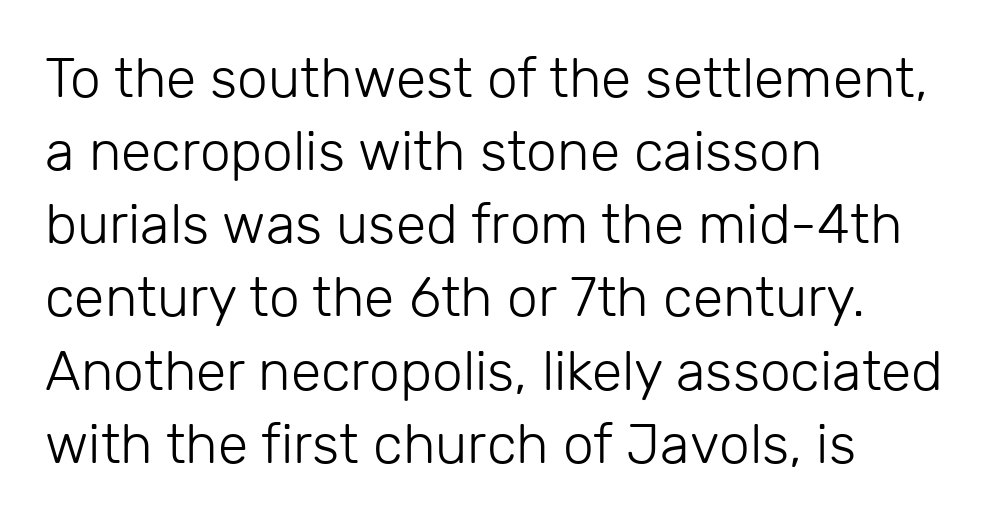
Q: Is the text bold? A: No.
Q: Is the text italic (slanted)? A: No, it is upright.
Q: Is the typeface a serif or a sans-serif typeface? A: Sans-serif.
Q: Is the text underlined? A: No.
Q: How is the paragraph aligned? A: Left-aligned.
Q: Is the spacing between letters normal or unusually wide? A: Normal.
Q: Is the spacing between lines tight, normal or loose? A: Normal.
Q: Width (condensed, normal, or wide)? A: Normal.
Q: Stroke contrast? A: Low.
Q: x-height? A: Medium.
Q: Monospaced? A: No.
